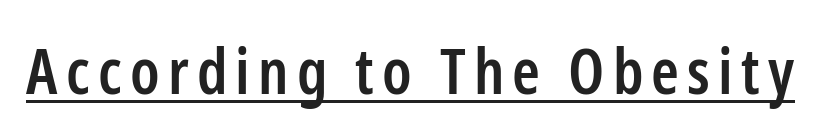
{"serif": "no", "italic": "no", "bold": "semi", "weight": "semibold", "width": "condensed", "stroke_contrast": "low", "x_height": "medium", "monospaced": "no", "underline": "yes", "glyph_px": 63}
